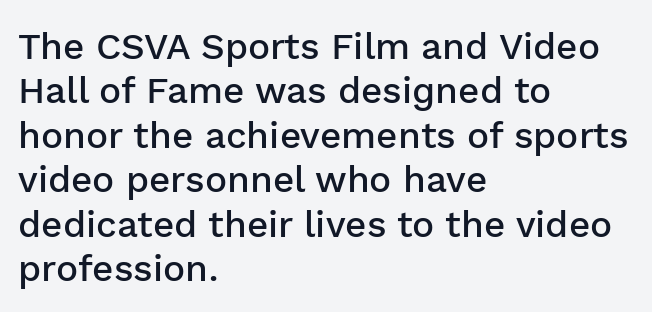
If you drew a line through each stem, it would be perfectly vertical. The type family on display is of the sans-serif kind. These lines are set flush left with a ragged right edge. This is moderately heavy type, rendered in semibold. Words appear dense and cohesive because spacing is normal.
